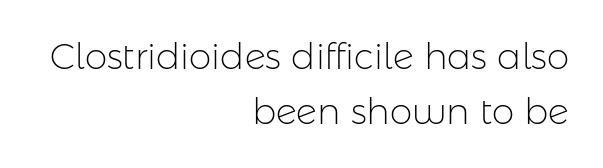
Q: Is the text bold? A: No.
Q: Is the text italic (slanted)? A: No, it is upright.
Q: Is the typeface a serif or a sans-serif typeface? A: Sans-serif.
Q: Is the text underlined? A: No.
Q: How is the paragraph aligned? A: Right-aligned.
Q: Is the spacing between letters normal or unusually wide? A: Normal.
Q: Is the spacing between lines tight, normal or loose? A: Normal.
Q: Width (condensed, normal, or wide)? A: Normal.
Q: Stroke contrast? A: Low.
Q: x-height? A: Medium.
Q: Monospaced? A: No.
